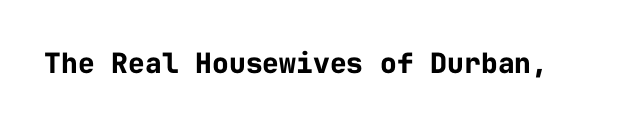
Unmarked baselines from the first word to the last. The rendering shows plain stroke endings on the letterforms — a sans-serif design. Compared with typical body copy, the letter spacing here is the same. Spacing verdict: monospaced, one width for all characters.
